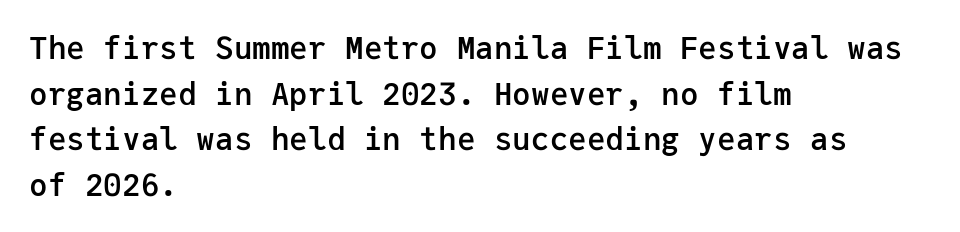
Every row of glyphs begins at an identical x-position on the left. Is this a sans? Yes — the strokes have no serifs. How would I describe the line gaps? Plain and ordinary. Underline: absent. This is the in-between weight designers call semibold or demi.
